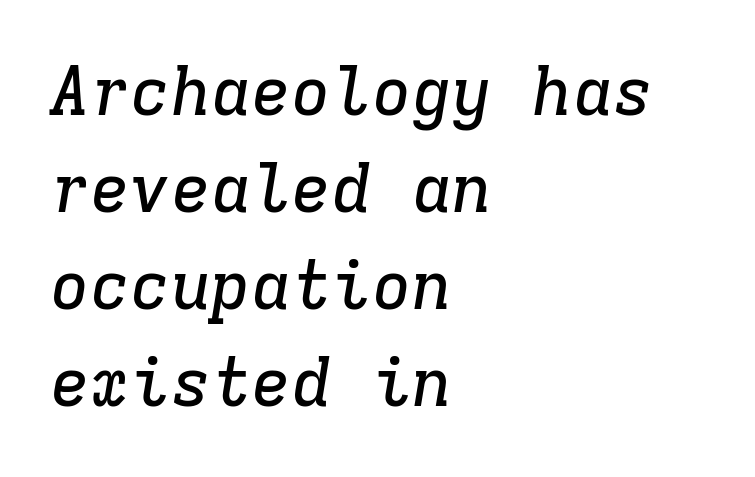
Q: Is the text italic (slanted)? A: Yes, it leans right by about 9 degrees.
Q: Is the typeface a serif or a sans-serif typeface? A: Serif.
Q: Is the text underlined? A: No.
Q: How is the paragraph aligned? A: Left-aligned.
Q: Is the spacing between letters normal or unusually wide? A: Normal.
Q: Is the spacing between lines tight, normal or loose? A: Normal.
Q: Width (condensed, normal, or wide)? A: Normal.
Q: Stroke contrast? A: Low.
Q: x-height? A: Medium.
Q: Monospaced? A: Yes.
